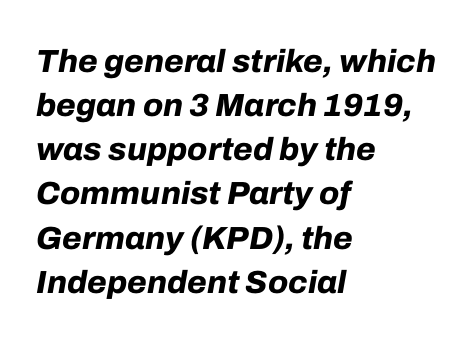
I'd describe the lettering as bold — thick and assertive. Nobody touched the tracking dial on this one. Left-aligned paragraph, ragged on the right. These lines were composed using italics. A typesetter would call this proportional, since set widths differ per character. Horizontal bands of white between lines are of average thickness.
